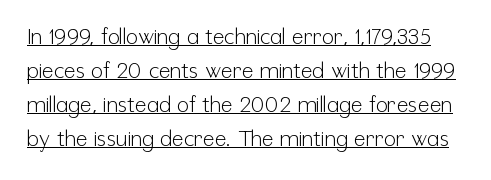
Q: Is the text bold? A: No.
Q: Is the text italic (slanted)? A: No, it is upright.
Q: Is the text underlined? A: Yes.
Q: Is the spacing between letters normal or unusually wide? A: Normal.
Q: Is the spacing between lines tight, normal or loose? A: Normal.
